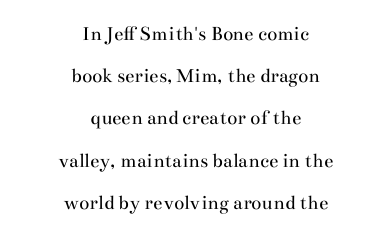
Q: Is the text bold? A: No.
Q: Is the text italic (slanted)? A: No, it is upright.
Q: Is the text underlined? A: No.
Q: How is the paragraph aligned? A: Centered.
Q: Is the spacing between letters normal or unusually wide? A: Normal.
Q: Is the spacing between lines tight, normal or loose? A: Loose.
